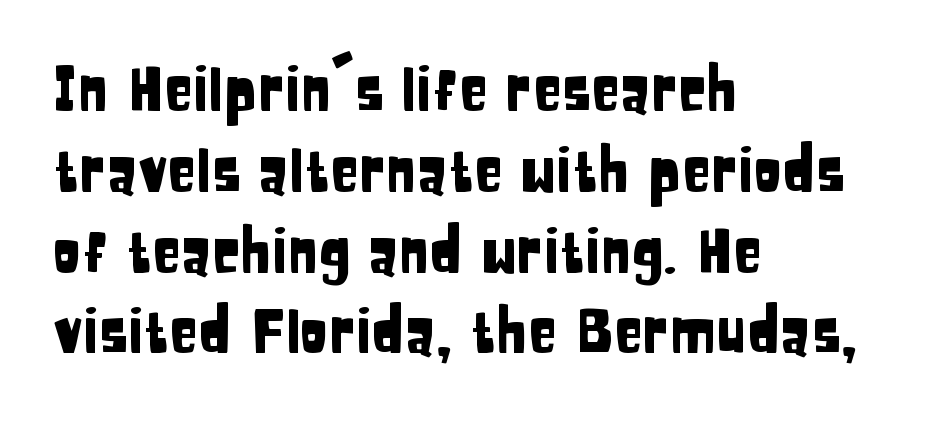
The image shows 59 px condensed sans-serif type, upright; set left-aligned, normal line spacing (1.37x), normal letter spacing, not underlined; low stroke contrast and a large x-height.
